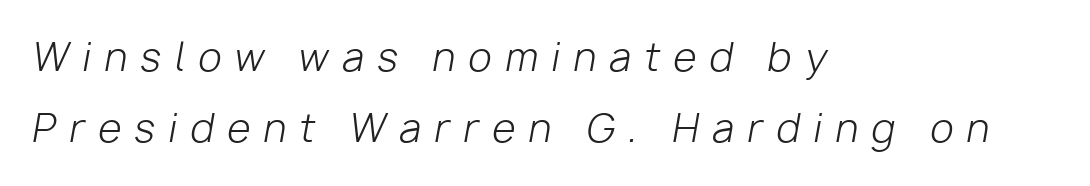
{"italic": "yes", "lean": "right", "slant_degrees": 10, "bold": "no", "weight": "light", "width": "normal", "stroke_contrast": "low", "x_height": "medium", "monospaced": "no", "underline": "no", "align": "left", "line_spacing_ratio": 1.88, "letter_spacing": "wide", "letter_spacing_em": 0.35, "glyph_px": 38}
